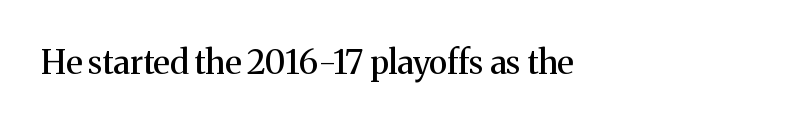
Q: Is the text italic (slanted)? A: No, it is upright.
Q: Is the typeface a serif or a sans-serif typeface? A: Serif.
Q: Is the text underlined? A: No.
Q: Is the spacing between letters normal or unusually wide? A: Normal.
Q: Width (condensed, normal, or wide)? A: Normal.
Q: Stroke contrast? A: Medium.
Q: x-height? A: Medium.
Q: Monospaced? A: No.
